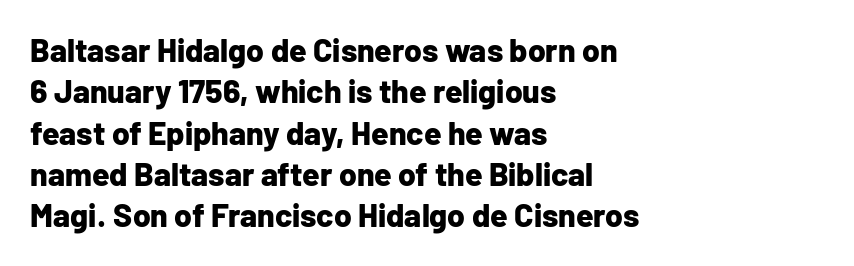
Spacing verdict: proportional, widths tailored to each character. Letter spacing: default. Stroke thickness is high; the sample reads as a true bold. These lines stack with their left ends in a neat column.
